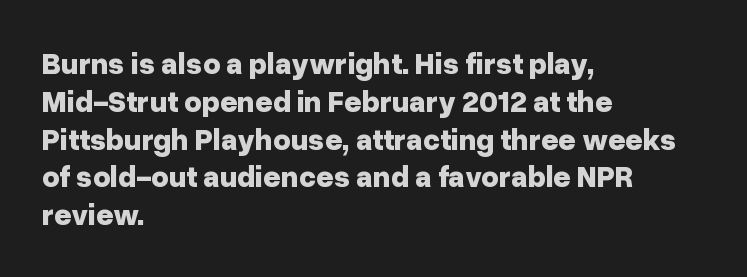
Q: Is the text bold? A: Yes.
Q: Is the text italic (slanted)? A: No, it is upright.
Q: Is the typeface a serif or a sans-serif typeface? A: Sans-serif.
Q: Is the text underlined? A: No.
Q: How is the paragraph aligned? A: Left-aligned.
Q: Is the spacing between letters normal or unusually wide? A: Normal.
Q: Is the spacing between lines tight, normal or loose? A: Normal.
Q: Width (condensed, normal, or wide)? A: Normal.
Q: Stroke contrast? A: Low.
Q: x-height? A: Medium.
Q: Monospaced? A: No.
